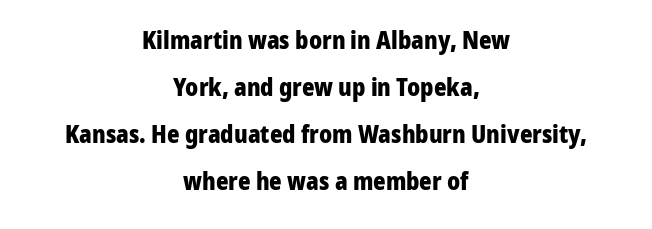
{"italic": "no", "bold": "yes", "underline": "no", "align": "center", "line_spacing": "loose", "line_spacing_ratio": 1.96, "letter_spacing": "normal", "letter_spacing_em": 0.0, "glyph_px": 24}
